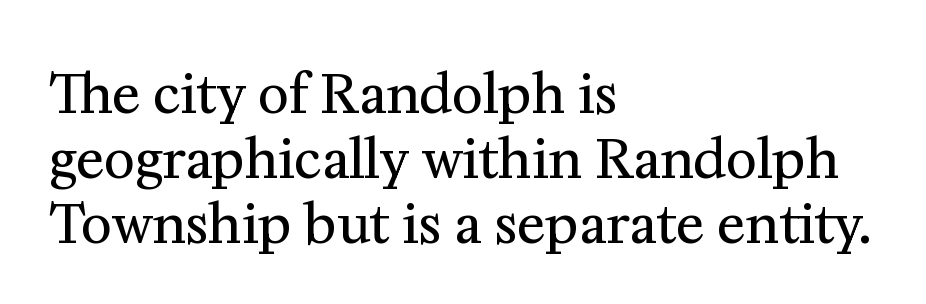
The type sits square on the baseline with zero lean. The face used here is proportionally spaced, like ordinary book or web type. Serif or sans? Serif — the stroke terminals have little feet. There is no visible air inserted between adjacent glyphs.
